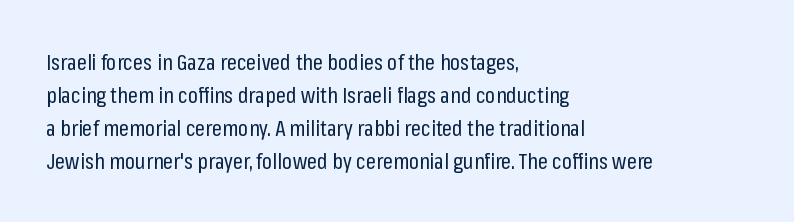
In terms of leading, this rendering sits right in the middle. Quick note: not italic, upright. Stems here are at most as thick as an everyday book face. Letter spacing: default.
